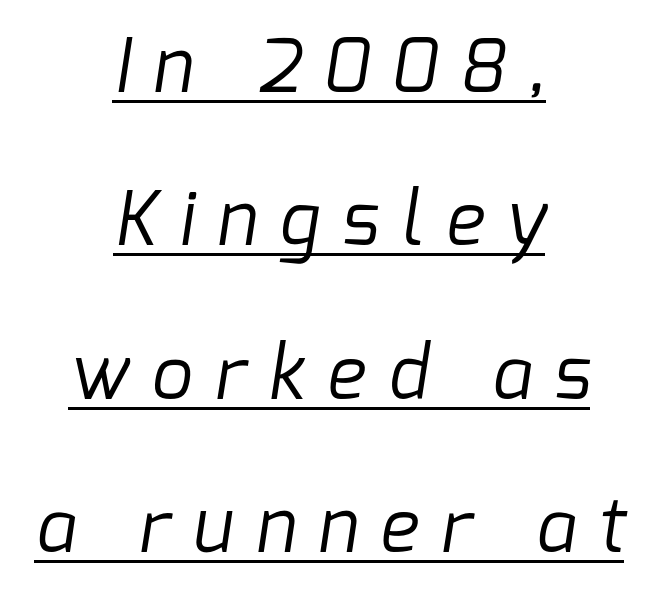
Unlike a traditional serif, this face leaves its strokes unadorned. Teacher's note: observe the equal gaps on both sides — that is centered alignment. Airy leading. Summary of weight: not heavy and not bold. Here the designer chose a conventional face with non-uniform glyph widths.
